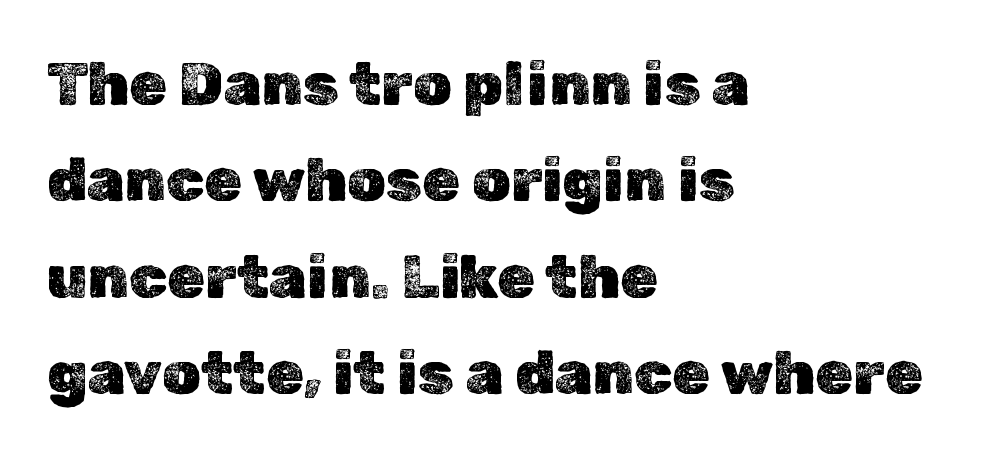
Q: Is the text italic (slanted)? A: No, it is upright.
Q: Is the text underlined? A: No.
Q: How is the paragraph aligned? A: Left-aligned.
Q: Is the spacing between letters normal or unusually wide? A: Normal.
Q: Is the spacing between lines tight, normal or loose? A: Normal.
Q: Width (condensed, normal, or wide)? A: Normal.
Q: x-height? A: Medium.
Q: Monospaced? A: No.
